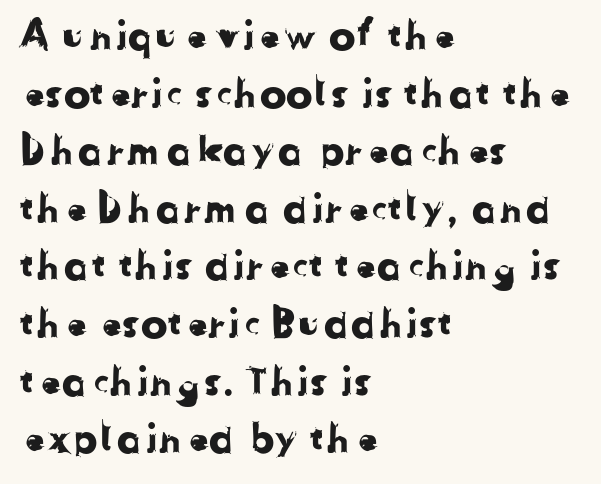
The image shows 40 px sans-serif type; set left-aligned, normal line spacing (1.44x), normal letter spacing, not underlined; low stroke contrast and a medium x-height.
